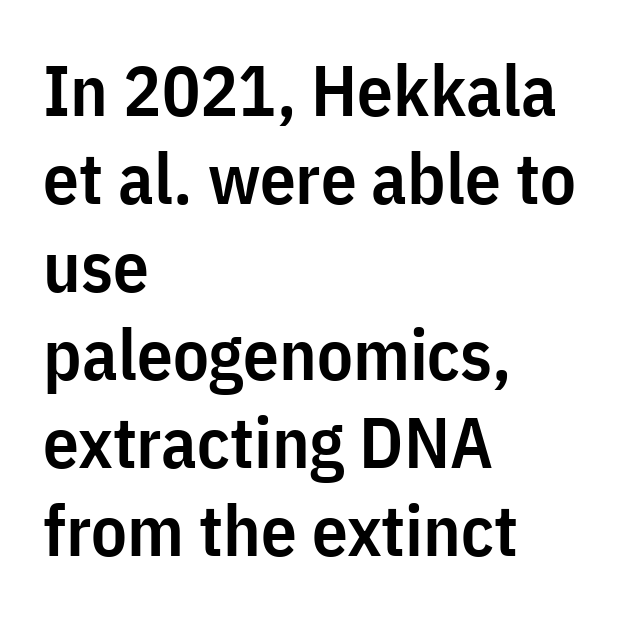
The image shows 71 px semibold, condensed sans-serif type, upright; set left-aligned, line spacing 1.24x, normal letter spacing, not underlined; low stroke contrast and a medium x-height.
